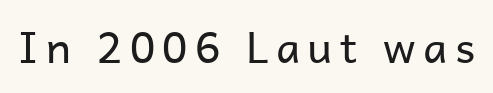
{"serif": "no", "italic": "no", "bold": "no", "weight": "regular", "width": "normal", "stroke_contrast": "low", "x_height": "medium", "monospaced": "no", "underline": "no", "glyph_px": 43}
